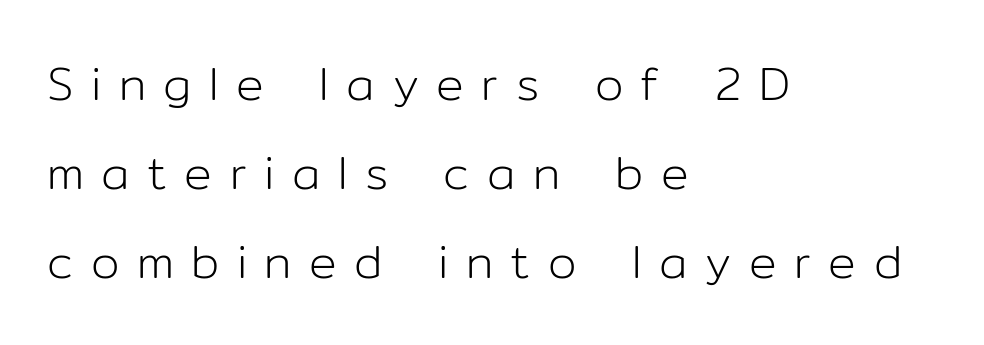
The image shows 46 px light sans-serif type, upright; set left-aligned, loose line spacing (1.93x), unusually wide letter spacing (+0.38 em), not underlined; low stroke contrast and a medium x-height.
